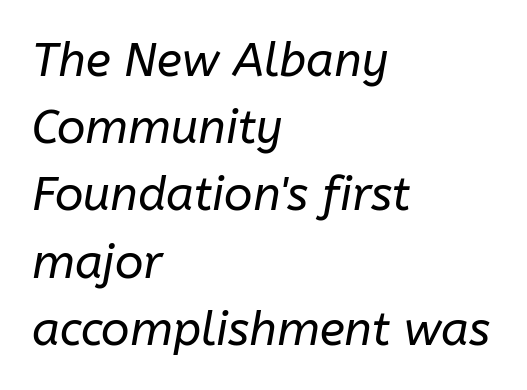
The image shows 47 px regular-weight type, italic (leaning right); set left-aligned, normal line spacing (1.43x), normal letter spacing, not underlined; low stroke contrast and a medium x-height.
